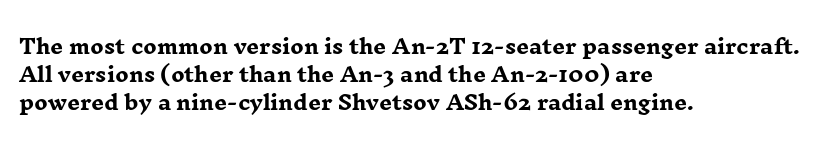
The image shows 20 px bold type, upright; set left-aligned, normal line spacing (1.41x), normal letter spacing, not underlined.
